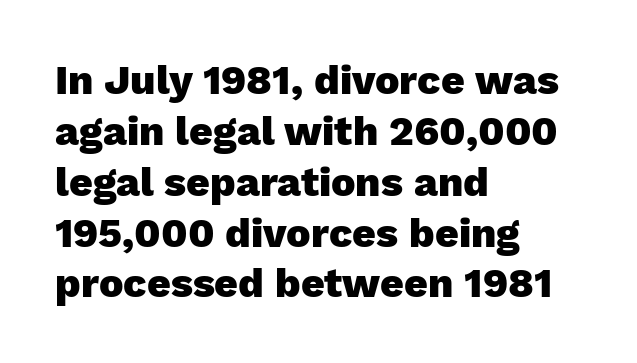
{"serif": "no", "italic": "no", "bold": "yes", "weight": "heavy", "width": "normal", "stroke_contrast": "low", "x_height": "medium", "monospaced": "no", "underline": "no", "align": "left", "line_spacing_ratio": 1.24, "letter_spacing": "normal", "letter_spacing_em": 0.0, "glyph_px": 41}
